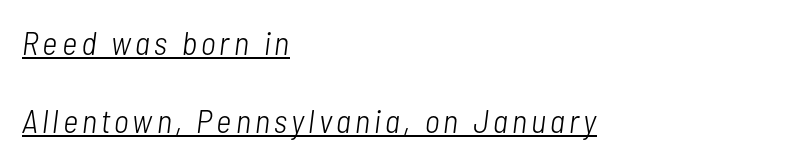
The whole block is typeset with a tilt. Somebody hit Ctrl+U on this one — the words are underlined. The face used here is proportionally spaced, like ordinary book or web type. Left-aligned paragraph, ragged on the right. The lines are spread far apart with generous leading. Bold? No — there's no thickening of the strokes.
